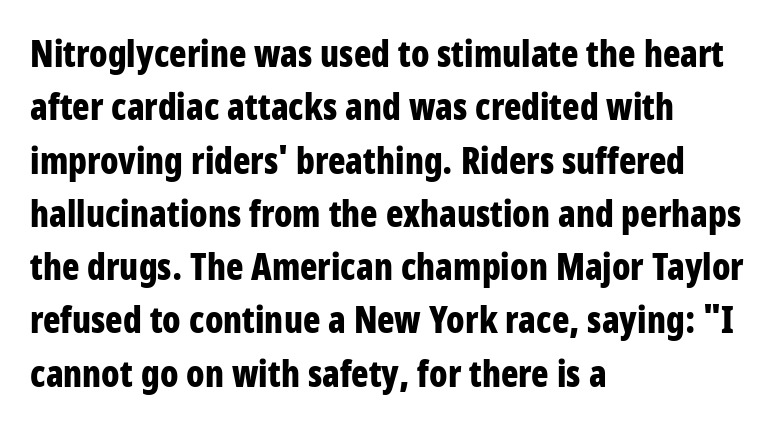
Tracking here is standard; glyphs follow each other at the usual distance. Style check: upright. If you measured baseline to baseline, you'd find a middling distance. The face used here has the dense, thick strokes of a bold. Character widths vary here, with narrow letters taking less room than wide ones. Observe the absence of serifs on each vertical stroke in this sample.
